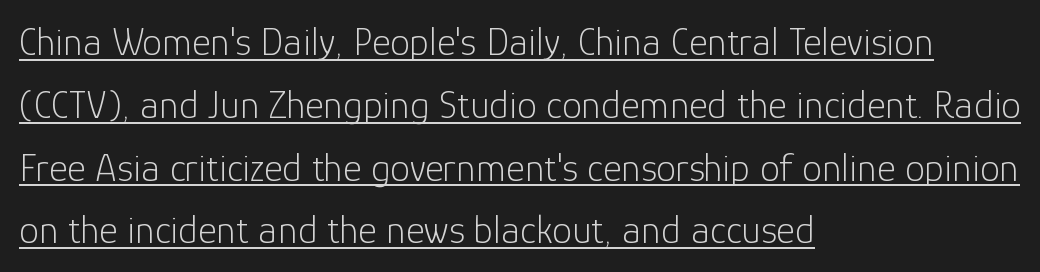
Honestly, the underline is the first thing you notice here. This block has exactly the height ordinary leading produces. This is roman type, the default non-slanted kind. The ragged edge is on the right, which tells us the setting is flush left.
